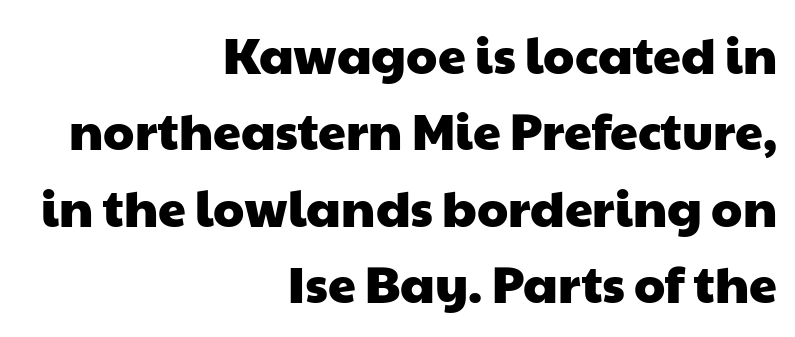
Note the varied advance widths — an 'i' is clearly narrower than an 'm'. Notice how the passage keeps a crisp vertical edge on the right only. Just letters on the line, the space beneath them empty. This rendering leaves character spacing at its baseline value. Interline gaps are of average width in this sample. Nothing sits at the stroke ends, so this counts as sans-serif.
